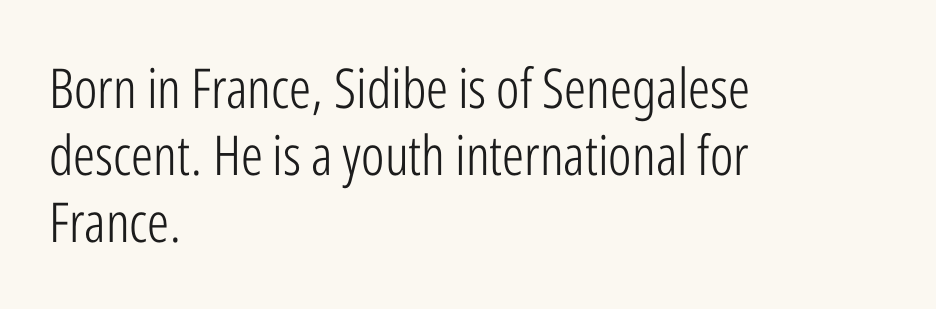
Stroke mass is kept to a normal reading level or below. Here the designer chose a conventional face with non-uniform glyph widths. The font family rendered here belongs to the sans-serif group. The setting favours the left margin, as ordinary paragraphs usually do. The letters stand upright; this is a roman face. Decoration check: the copy has no underline.
